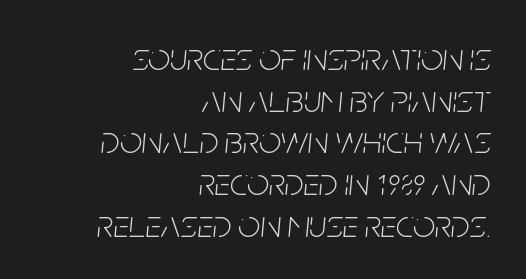
The image shows 39 px light, condensed type, italic (leaning right); set right-aligned, tight line spacing (1.07x), normal letter spacing, not underlined; low stroke contrast and a large x-height.
